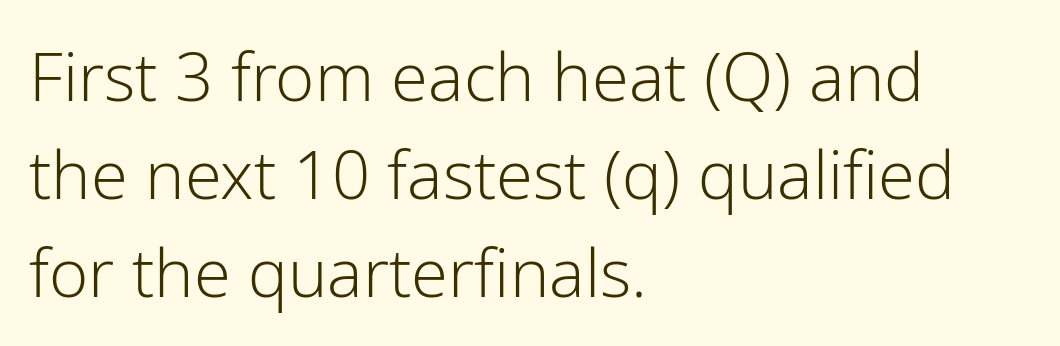
{"serif": "no", "italic": "no", "bold": "no", "weight": "light", "width": "normal", "stroke_contrast": "low", "x_height": "medium", "monospaced": "no", "underline": "no", "align": "left", "line_spacing": "normal", "line_spacing_ratio": 1.46, "letter_spacing": "normal", "letter_spacing_em": 0.0, "glyph_px": 67}
